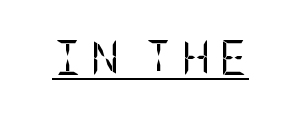
Q: Is the text bold? A: No.
Q: Is the text italic (slanted)? A: No, it is upright.
Q: Is the typeface a serif or a sans-serif typeface? A: Sans-serif.
Q: Is the text underlined? A: Yes.
Q: Is the spacing between letters normal or unusually wide? A: Unusually wide.
Q: Width (condensed, normal, or wide)? A: Condensed.
Q: Stroke contrast? A: Low.
Q: x-height? A: Large.
